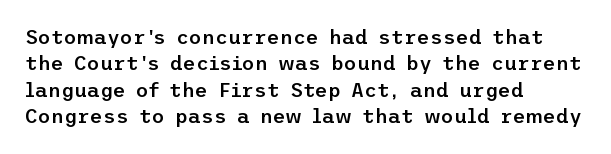
The image shows 20 px text type, upright; set left-aligned, normal line spacing (1.32x), normal letter spacing, not underlined.
